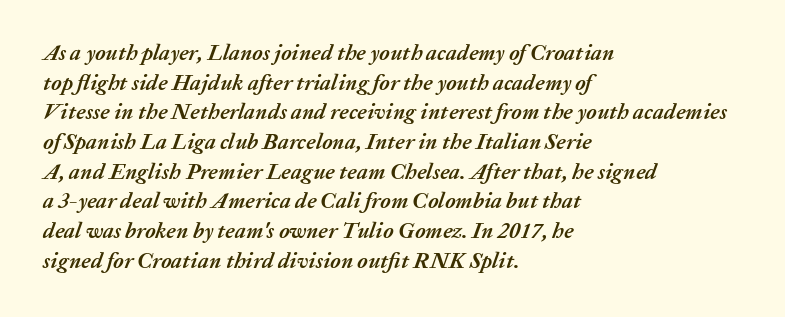
The image shows 22 px bold type, italic (leaning right); set left-aligned, normal line spacing (1.35x), normal letter spacing, not underlined.
